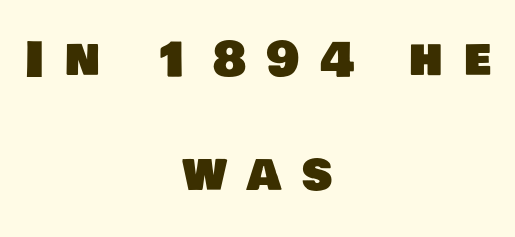
A bare baseline throughout the passage. If you measured baseline to baseline, you'd find a long distance. Reading down the block, each line starts at a different indent, mirrored at its end. The passage shown has open, widely tracked lettering throughout. Is this a fixed-width face? No — the glyphs have proportional, varying widths.
